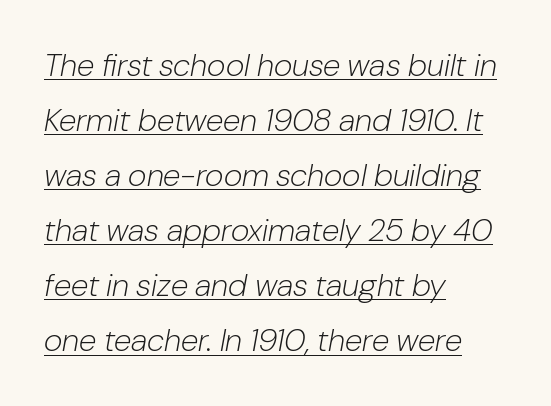
The image shows 32 px light type, italic (leaning right); set left-aligned, line spacing 1.72x, normal letter spacing, underlined; low stroke contrast and a medium x-height.
